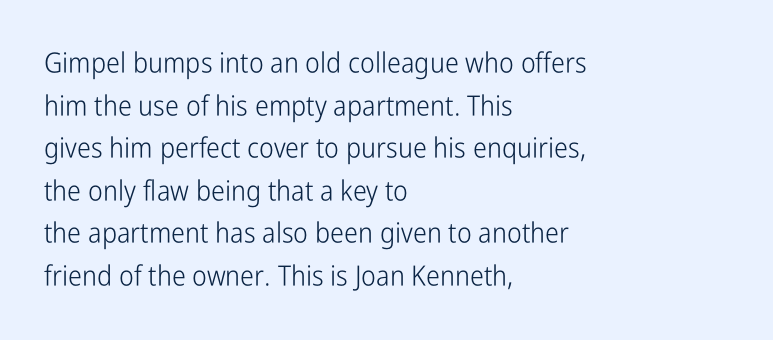
The image shows 28 px light, condensed sans-serif type, upright; set left-aligned, normal line spacing (1.52x), normal letter spacing, not underlined; low stroke contrast and a medium x-height.
